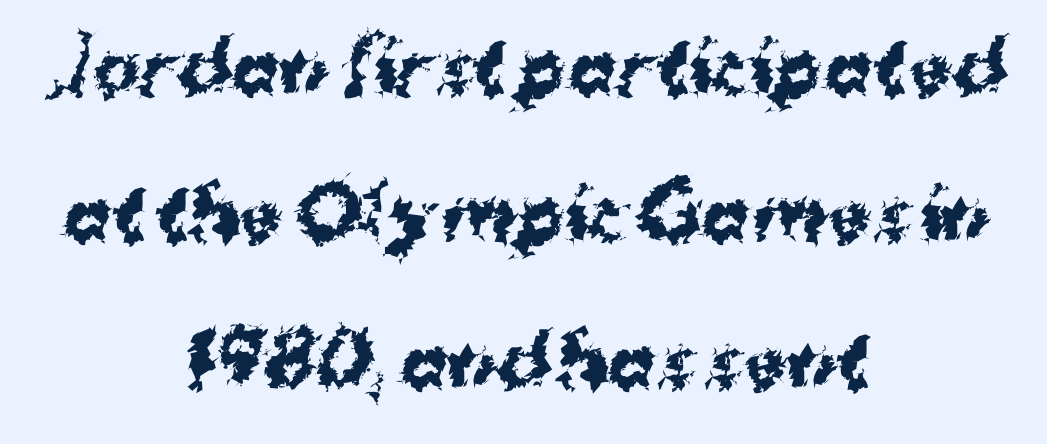
The sample has been set heavy, in full bold. Baseline-to-baseline distance is far greater than the letter height. Each letter keeps its own natural width here, so spacing adapts to shape. Teacher's note: observe the equal gaps on both sides — that is centered alignment. The designer went with a sans here, leaving each stem footless.
